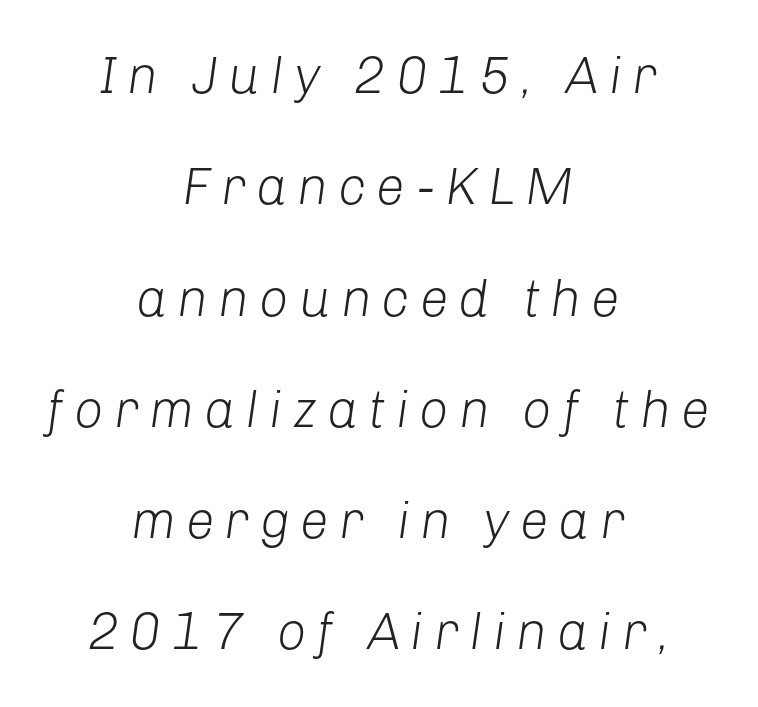
Q: Is the text bold? A: No.
Q: Is the text italic (slanted)? A: Yes, it leans right by about 8 degrees.
Q: Is the text underlined? A: No.
Q: How is the paragraph aligned? A: Centered.
Q: Is the spacing between lines tight, normal or loose? A: Loose.
Q: Width (condensed, normal, or wide)? A: Normal.
Q: Stroke contrast? A: Low.
Q: x-height? A: Medium.
Q: Monospaced? A: No.
